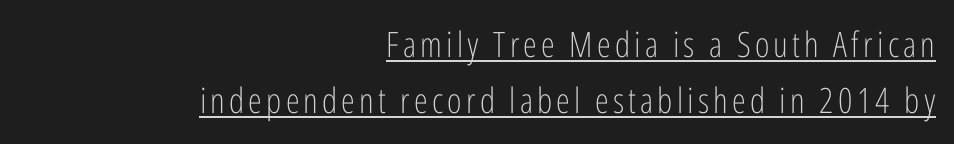
Spacing verdict: proportional, widths tailored to each character. The letters stand straight up with perfectly vertical stems. Ink coverage per letter is moderate at most. I'd call this a sans setting — the letters go barefoot. Glance below the letters and you will spot a drawn line.
